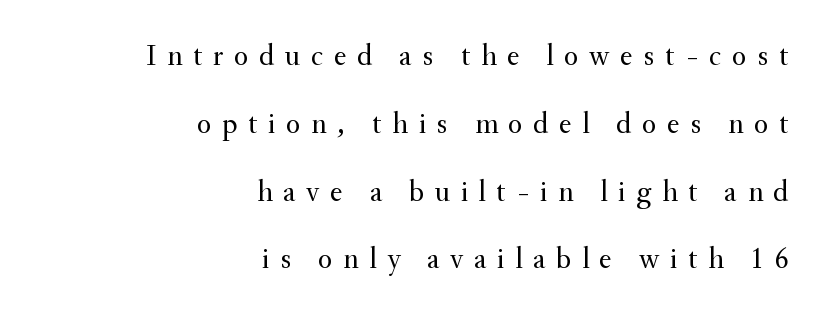
Q: Is the text bold? A: No.
Q: Is the text italic (slanted)? A: No, it is upright.
Q: Is the typeface a serif or a sans-serif typeface? A: Serif.
Q: Is the text underlined? A: No.
Q: How is the paragraph aligned? A: Right-aligned.
Q: Is the spacing between letters normal or unusually wide? A: Unusually wide.
Q: Is the spacing between lines tight, normal or loose? A: Loose.
Q: Width (condensed, normal, or wide)? A: Normal.
Q: Stroke contrast? A: Medium.
Q: x-height? A: Small.
Q: Monospaced? A: No.
